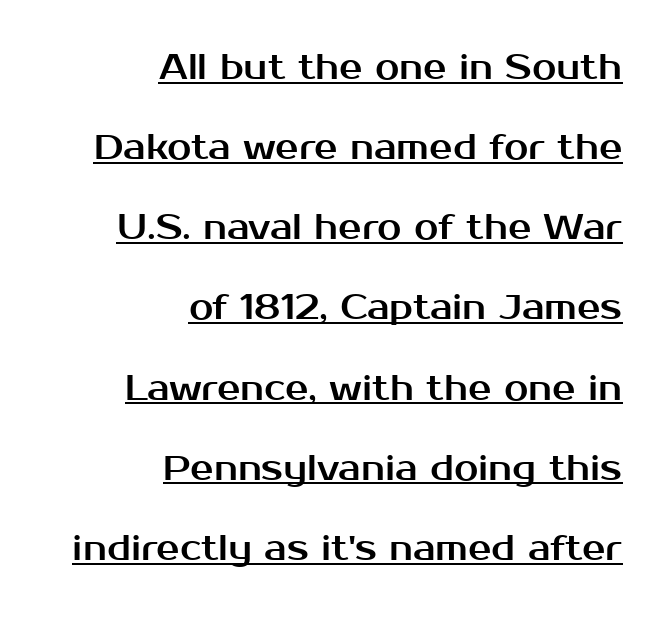
Short note: letters normally spaced. One glance says open: line gaps are wider than usual. Spacing verdict: proportional, widths tailored to each character. Looks like someone drew a line under every word here.
